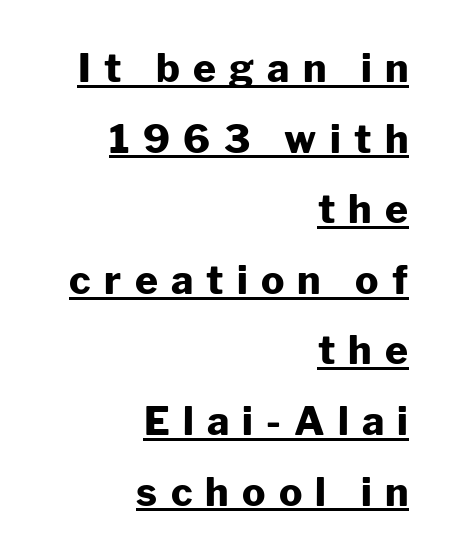
{"serif": "no", "italic": "no", "bold": "yes", "weight": "heavy", "width": "normal", "stroke_contrast": "low", "x_height": "medium", "monospaced": "no", "underline": "yes", "align": "right", "line_spacing_ratio": 1.81, "letter_spacing": "wide", "letter_spacing_em": 0.34, "glyph_px": 39}
